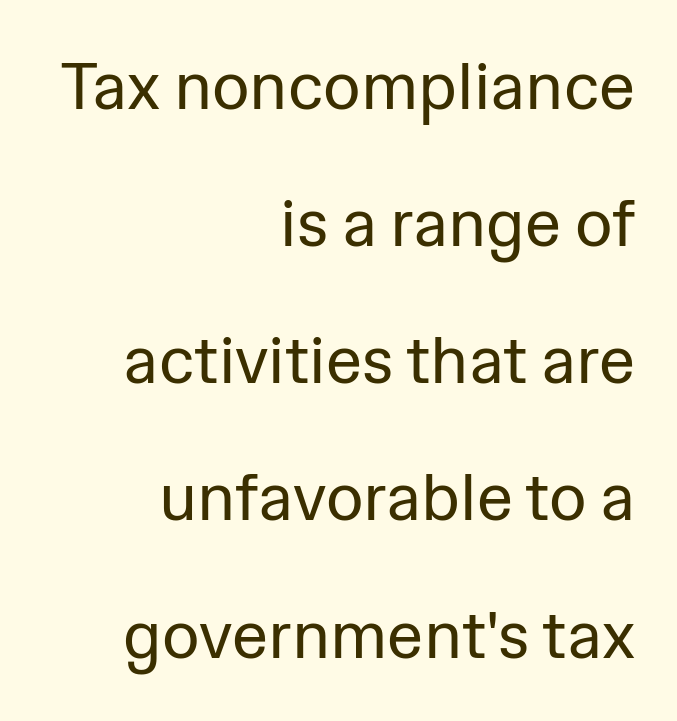
Check where the strokes stop: nothing finishes them off — pure sans. The rendering anchors every line to the right-hand side. Nothing unusual about the tracking: characters are spaced as the font intends. The typeface has the unassuming heft of standard copy or less.
